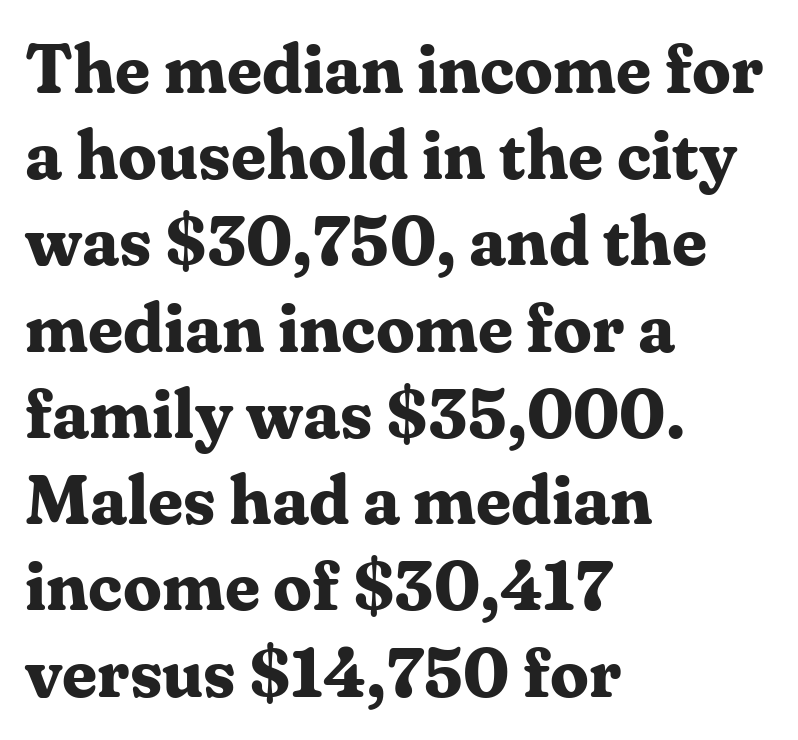
Q: Is the text bold? A: Yes.
Q: Is the text italic (slanted)? A: No, it is upright.
Q: Is the typeface a serif or a sans-serif typeface? A: Serif.
Q: Is the text underlined? A: No.
Q: How is the paragraph aligned? A: Left-aligned.
Q: Is the spacing between letters normal or unusually wide? A: Normal.
Q: Is the spacing between lines tight, normal or loose? A: Normal.
Q: Width (condensed, normal, or wide)? A: Normal.
Q: Stroke contrast? A: Medium.
Q: x-height? A: Medium.
Q: Monospaced? A: No.
